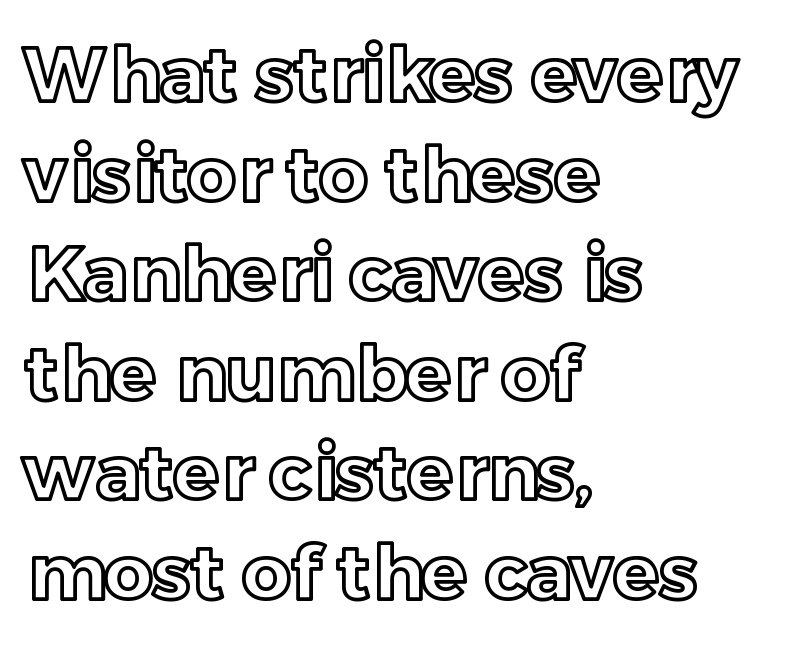
{"italic": "no", "width": "normal", "x_height": "medium", "monospaced": "no", "underline": "no", "align": "left", "line_spacing": "normal", "line_spacing_ratio": 1.31, "letter_spacing": "normal", "letter_spacing_em": 0.0, "glyph_px": 76}
